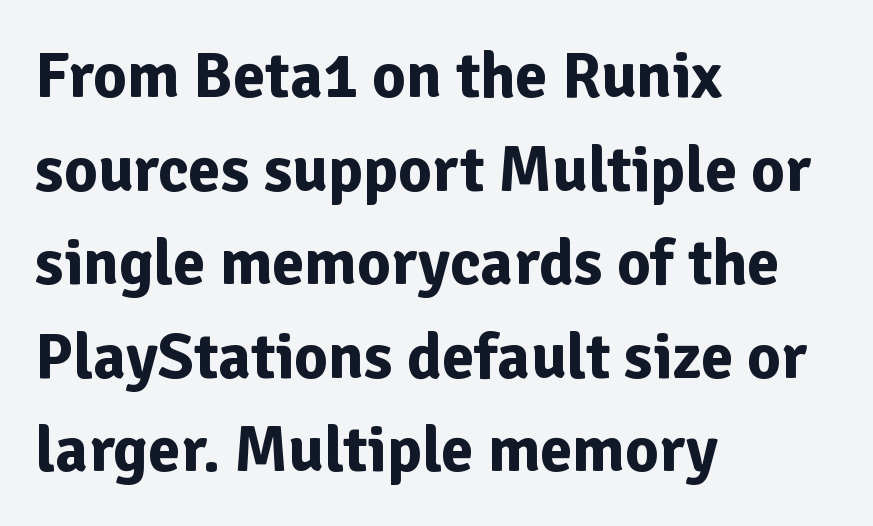
The image shows 65 px bold sans-serif type, upright; set left-aligned, normal line spacing (1.44x), normal letter spacing, not underlined; low stroke contrast and a medium x-height.
